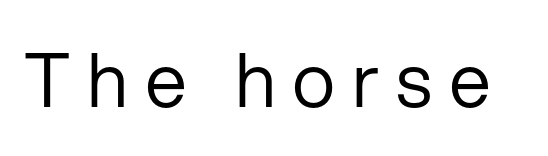
Q: Is the text bold? A: No.
Q: Is the text italic (slanted)? A: No, it is upright.
Q: Is the typeface a serif or a sans-serif typeface? A: Sans-serif.
Q: Is the text underlined? A: No.
Q: Is the spacing between letters normal or unusually wide? A: Unusually wide.
Q: Width (condensed, normal, or wide)? A: Normal.
Q: Stroke contrast? A: Low.
Q: x-height? A: Medium.
Q: Monospaced? A: No.
